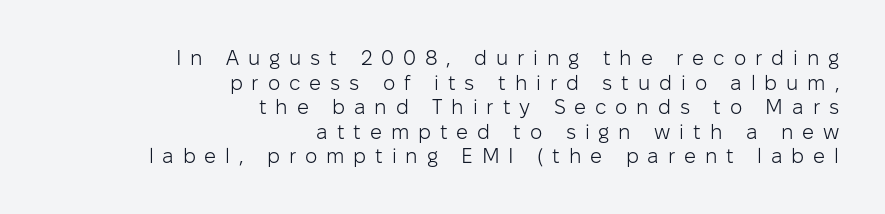
The image shows 21 px text type, upright; set right-aligned, line spacing 1.17x, unusually wide letter spacing (+0.42 em), not underlined.
